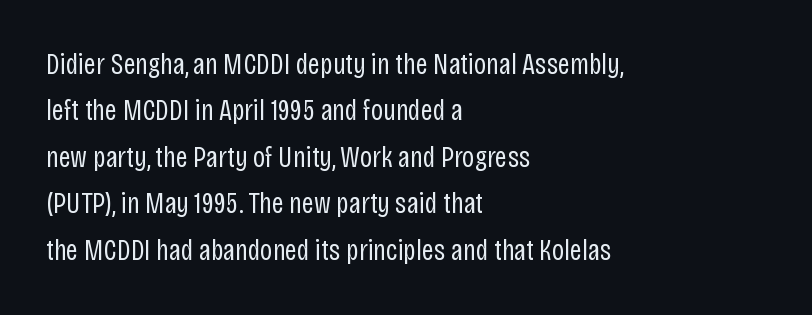
Q: Is the text bold? A: No.
Q: Is the text italic (slanted)? A: No, it is upright.
Q: Is the typeface a serif or a sans-serif typeface? A: Sans-serif.
Q: Is the text underlined? A: No.
Q: How is the paragraph aligned? A: Left-aligned.
Q: Is the spacing between letters normal or unusually wide? A: Normal.
Q: Is the spacing between lines tight, normal or loose? A: Normal.
Q: Width (condensed, normal, or wide)? A: Condensed.
Q: Stroke contrast? A: Low.
Q: x-height? A: Large.
Q: Monospaced? A: No.
